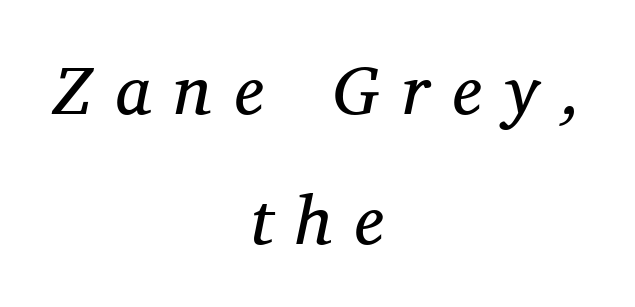
The image shows 69 px regular-weight serif type, italic (leaning right); set centered, line spacing 1.89x, unusually wide letter spacing (+0.34 em), not underlined; medium stroke contrast and a medium x-height.
